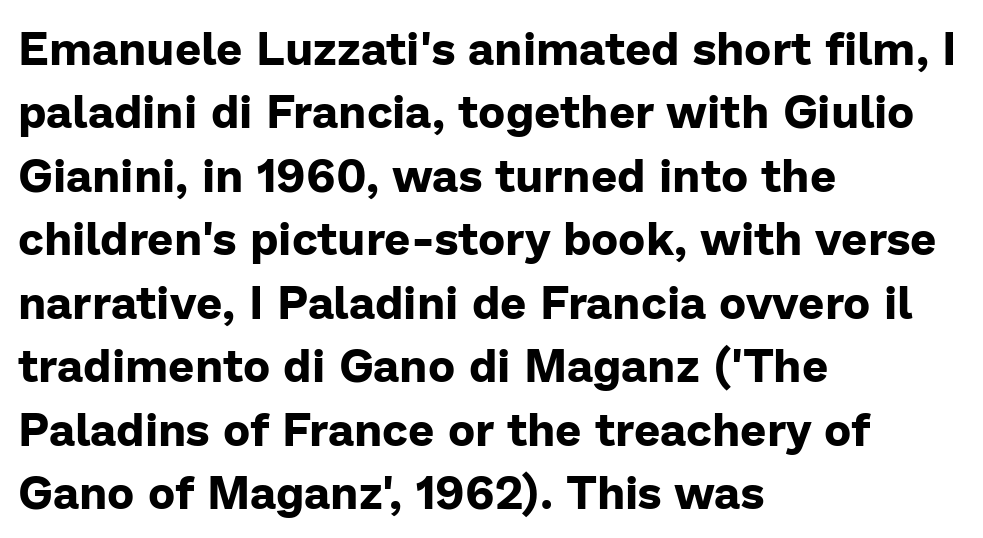
The space beneath each line is pristine and unruled. A typesetter would call this leading conventional body-copy spacing. Notice how the passage keeps a crisp vertical edge on the left only. Vertical strokes here are truly vertical. Strokes here are thick enough to call this a true bold.
